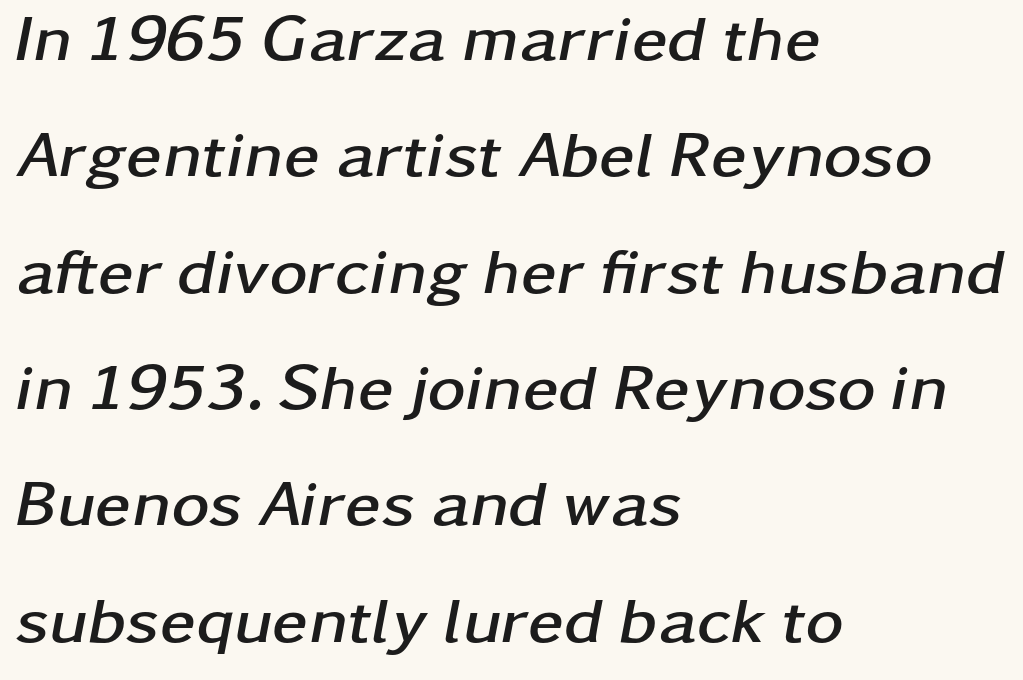
Q: Is the text bold? A: Yes.
Q: Is the text italic (slanted)? A: Yes, it leans right by about 11 degrees.
Q: Is the text underlined? A: No.
Q: How is the paragraph aligned? A: Left-aligned.
Q: Is the spacing between letters normal or unusually wide? A: Normal.
Q: Width (condensed, normal, or wide)? A: Wide.
Q: Stroke contrast? A: Low.
Q: x-height? A: Medium.
Q: Monospaced? A: No.
